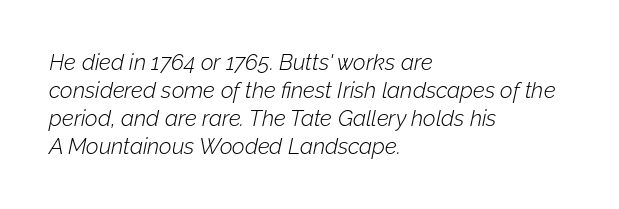
Q: Is the text bold? A: No.
Q: Is the text italic (slanted)? A: Yes, it leans right by about 12 degrees.
Q: Is the text underlined? A: No.
Q: How is the paragraph aligned? A: Left-aligned.
Q: Is the spacing between letters normal or unusually wide? A: Normal.
Q: Is the spacing between lines tight, normal or loose? A: Normal.
